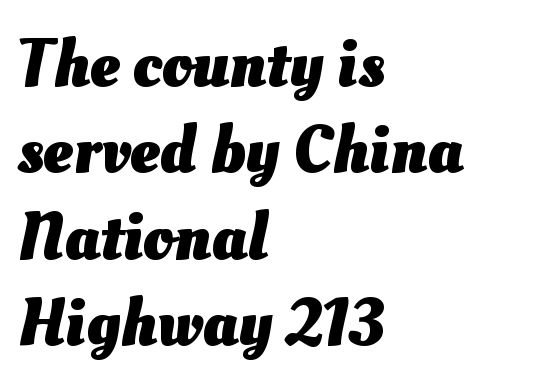
Q: Is the text bold? A: Yes.
Q: Is the text underlined? A: No.
Q: How is the paragraph aligned? A: Left-aligned.
Q: Is the spacing between letters normal or unusually wide? A: Normal.
Q: Is the spacing between lines tight, normal or loose? A: Normal.
Q: Width (condensed, normal, or wide)? A: Normal.
Q: Stroke contrast? A: Medium.
Q: x-height? A: Small.
Q: Monospaced? A: No.
